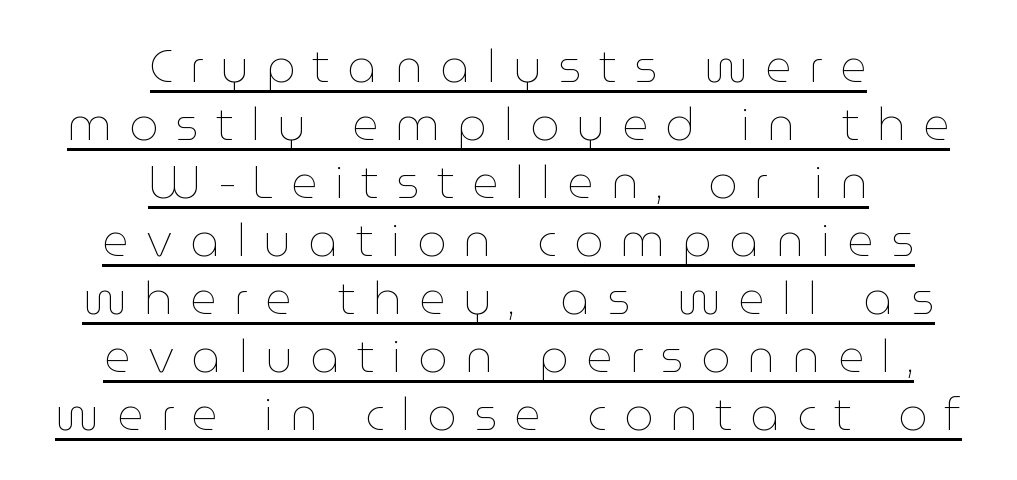
The image shows 46 px thin type, upright; set centered, normal line spacing (1.26x), unusually wide letter spacing (+0.37 em), underlined; low stroke contrast and a medium x-height.
